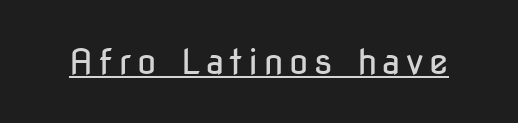
The image shows 35 px regular-weight, condensed sans-serif type, upright; set underlined; low stroke contrast and a medium x-height.
